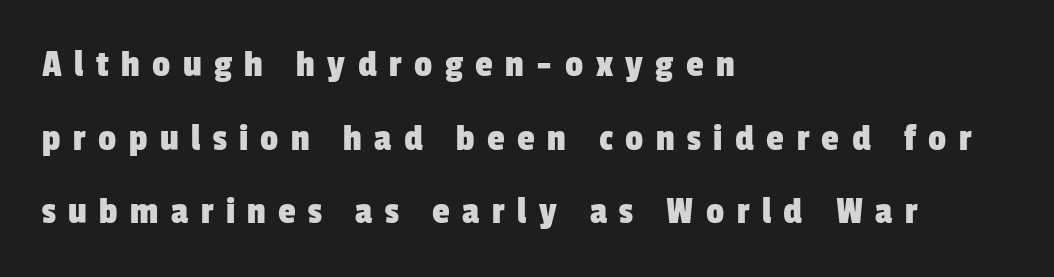
{"serif": "no", "width": "condensed", "stroke_contrast": "low", "x_height": "medium", "monospaced": "no", "underline": "no", "align": "left", "line_spacing_ratio": 1.84, "letter_spacing": "wide", "letter_spacing_em": 0.31, "glyph_px": 40}
